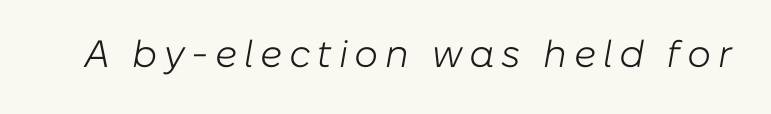
Is this a heavy cut? Hardly; it is regular or lighter. The rendering applies a slant to the glyphs. The rendering uses natural spacing where letterforms have individual widths. The string is rendered with underlining switched off.
